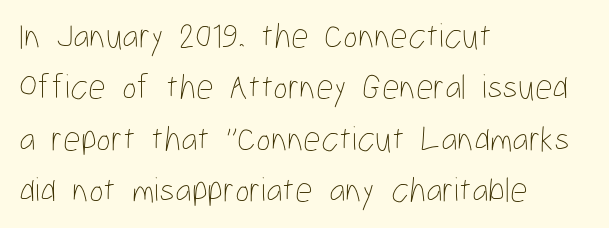
Reading down the block, your eye returns to a fixed left position each line. These lines are rendered in a variable-pitch font. One glance says typical: line gaps are just what's usual. Is the type heavy? It reads as light-to-regular instead. Is the letter spacing exaggerated? No — it looks like the ordinary default. The font's upright variant was chosen for this text.
